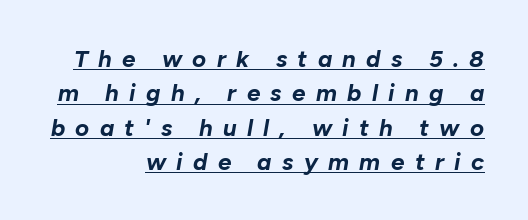
{"italic": "yes", "lean": "right", "slant_degrees": 10, "bold": "yes", "underline": "yes", "align": "right", "line_spacing": "normal", "line_spacing_ratio": 1.43, "letter_spacing": "wide", "letter_spacing_em": 0.43, "glyph_px": 24}
